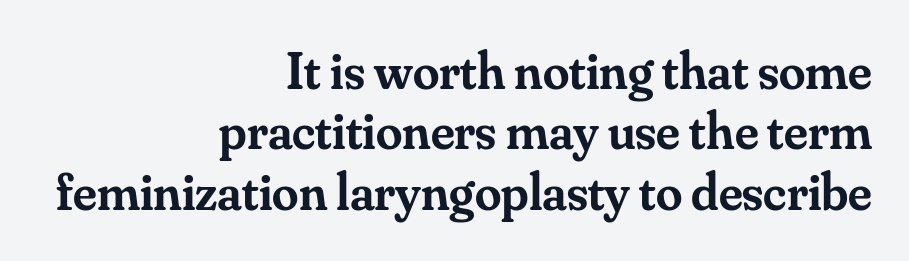
{"serif": "yes", "italic": "no", "bold": "semi", "weight": "semibold", "width": "normal", "stroke_contrast": "medium", "x_height": "small", "monospaced": "no", "underline": "no", "align": "right", "line_spacing": "tight", "line_spacing_ratio": 1.14, "letter_spacing": "normal", "letter_spacing_em": 0.0, "glyph_px": 53}
